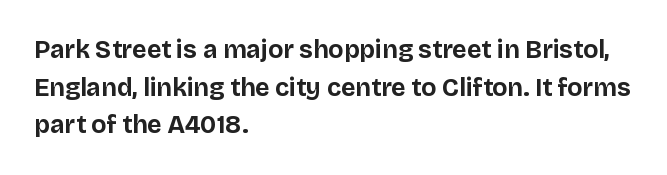
{"italic": "no", "bold": "yes", "underline": "no", "align": "left", "line_spacing": "normal", "line_spacing_ratio": 1.51, "letter_spacing": "normal", "letter_spacing_em": 0.0, "glyph_px": 25}
